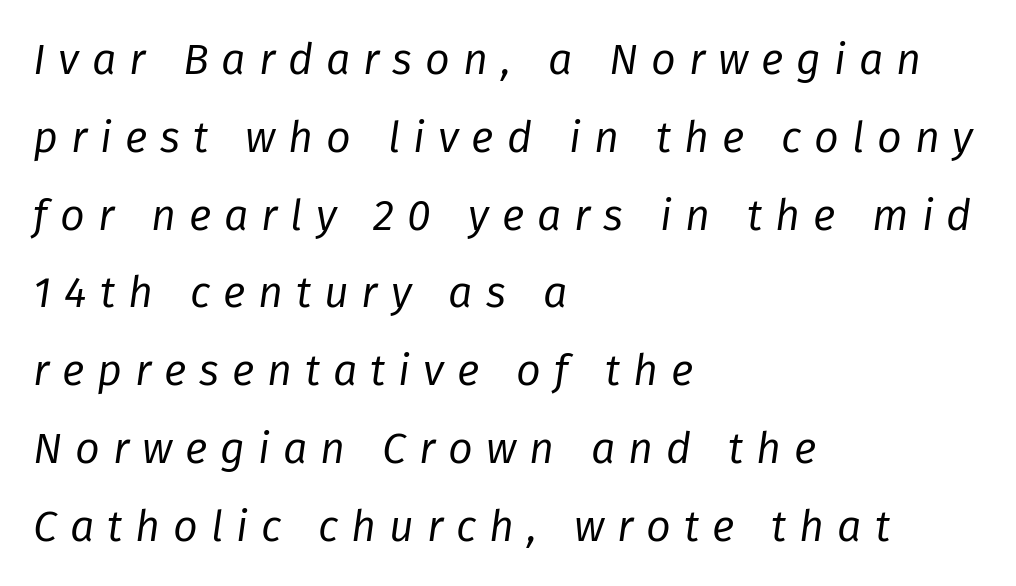
{"italic": "yes", "lean": "right", "slant_degrees": 8, "bold": "no", "weight": "regular", "width": "normal", "stroke_contrast": "low", "x_height": "medium", "monospaced": "no", "underline": "no", "align": "left", "line_spacing_ratio": 1.81, "letter_spacing": "wide", "letter_spacing_em": 0.3, "glyph_px": 43}
